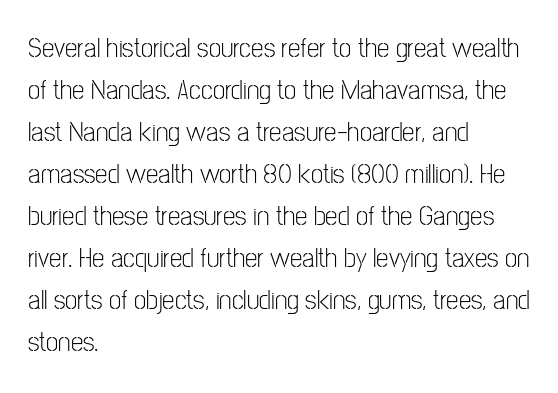
What's the leading like? Ordinary, nothing unusual. Caption: multi-line text, flush left, ragged right. You could not count columns in this text — the font is proportionally spaced. No extra ink here — the face is not bold.
